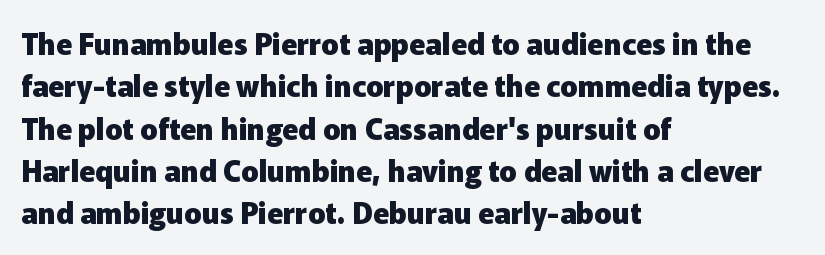
{"serif": "no", "italic": "no", "bold": "yes", "weight": "heavy", "width": "normal", "stroke_contrast": "low", "x_height": "medium", "monospaced": "no", "underline": "no", "align": "left", "line_spacing": "normal", "line_spacing_ratio": 1.46, "letter_spacing": "normal", "letter_spacing_em": 0.0, "glyph_px": 29}
